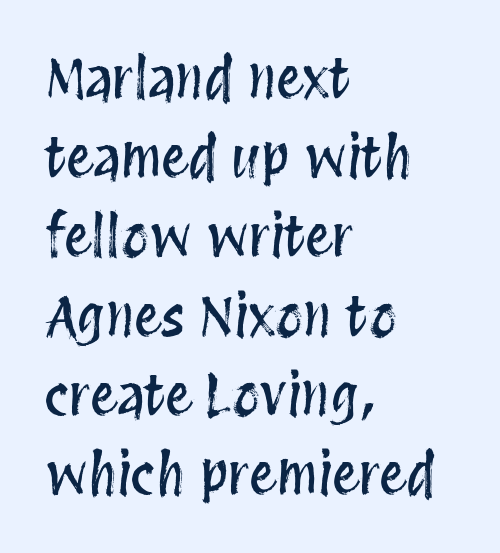
{"italic": "no", "width": "condensed", "stroke_contrast": "medium", "x_height": "large", "monospaced": "no", "underline": "no", "align": "left", "line_spacing": "normal", "line_spacing_ratio": 1.44, "letter_spacing": "normal", "letter_spacing_em": 0.0, "glyph_px": 55}
